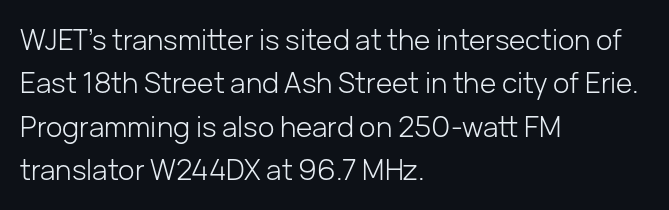
Q: Is the text bold? A: No.
Q: Is the text italic (slanted)? A: No, it is upright.
Q: Is the typeface a serif or a sans-serif typeface? A: Sans-serif.
Q: Is the text underlined? A: No.
Q: How is the paragraph aligned? A: Left-aligned.
Q: Is the spacing between letters normal or unusually wide? A: Normal.
Q: Is the spacing between lines tight, normal or loose? A: Normal.
Q: Width (condensed, normal, or wide)? A: Normal.
Q: Stroke contrast? A: Low.
Q: x-height? A: Medium.
Q: Monospaced? A: No.
